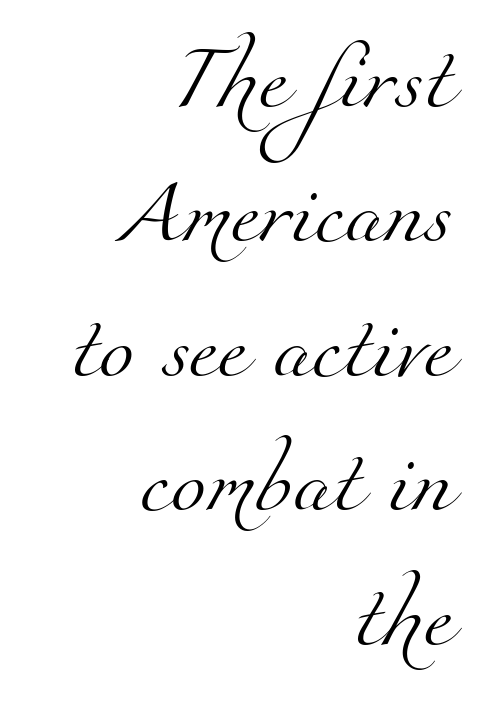
Bold? No — there's no thickening of the strokes. Every row of glyphs terminates at an identical x-position on the right. Characters follow at the spacing the type designer built in. Classification — serif.
